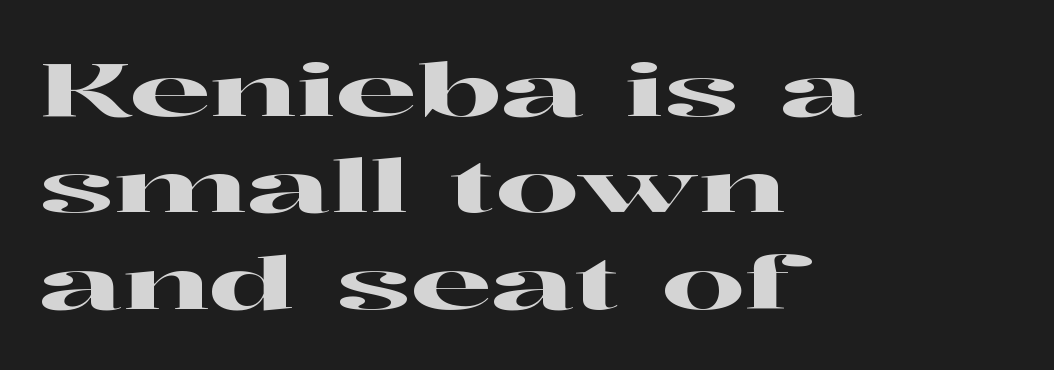
Q: Is the text italic (slanted)? A: No, it is upright.
Q: Is the typeface a serif or a sans-serif typeface? A: Serif.
Q: Is the text underlined? A: No.
Q: How is the paragraph aligned? A: Left-aligned.
Q: Is the spacing between letters normal or unusually wide? A: Normal.
Q: Is the spacing between lines tight, normal or loose? A: Normal.
Q: Width (condensed, normal, or wide)? A: Wide.
Q: Stroke contrast? A: High.
Q: x-height? A: Medium.
Q: Monospaced? A: No.
